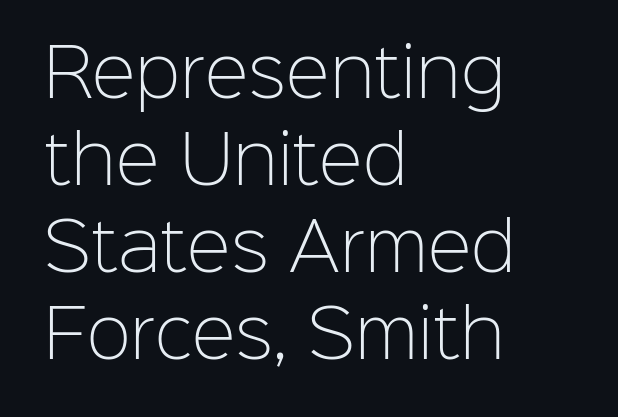
Q: Is the text bold? A: No.
Q: Is the text italic (slanted)? A: No, it is upright.
Q: Is the typeface a serif or a sans-serif typeface? A: Sans-serif.
Q: Is the text underlined? A: No.
Q: How is the paragraph aligned? A: Left-aligned.
Q: Is the spacing between letters normal or unusually wide? A: Normal.
Q: Is the spacing between lines tight, normal or loose? A: Normal.
Q: Width (condensed, normal, or wide)? A: Normal.
Q: Stroke contrast? A: Low.
Q: x-height? A: Medium.
Q: Monospaced? A: No.
